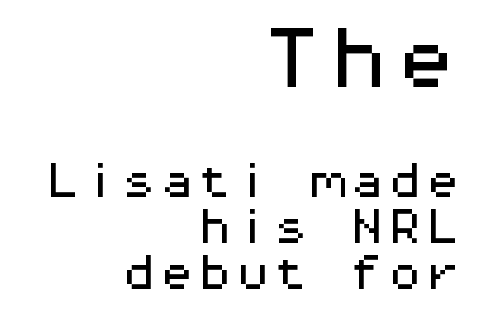
Q: Is the text italic (slanted)? A: No, it is upright.
Q: Is the typeface a serif or a sans-serif typeface? A: Sans-serif.
Q: Is the text underlined? A: No.
Q: How is the paragraph aligned? A: Right-aligned.
Q: Is the spacing between letters normal or unusually wide? A: Normal.
Q: Which block of text is set in a larger size, the first (top) or the second (bottom)? A: The first (top) one.
Q: Width (condensed, normal, or wide)? A: Wide.
Q: Stroke contrast? A: Medium.
Q: x-height? A: Medium.
Q: Monospaced? A: Yes.
